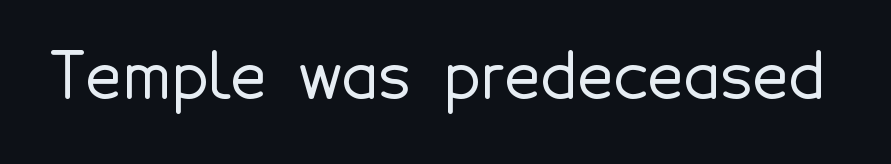
Q: Is the text italic (slanted)? A: No, it is upright.
Q: Is the typeface a serif or a sans-serif typeface? A: Sans-serif.
Q: Is the text underlined? A: No.
Q: Is the spacing between letters normal or unusually wide? A: Normal.
Q: Width (condensed, normal, or wide)? A: Normal.
Q: x-height? A: Medium.
Q: Monospaced? A: No.
